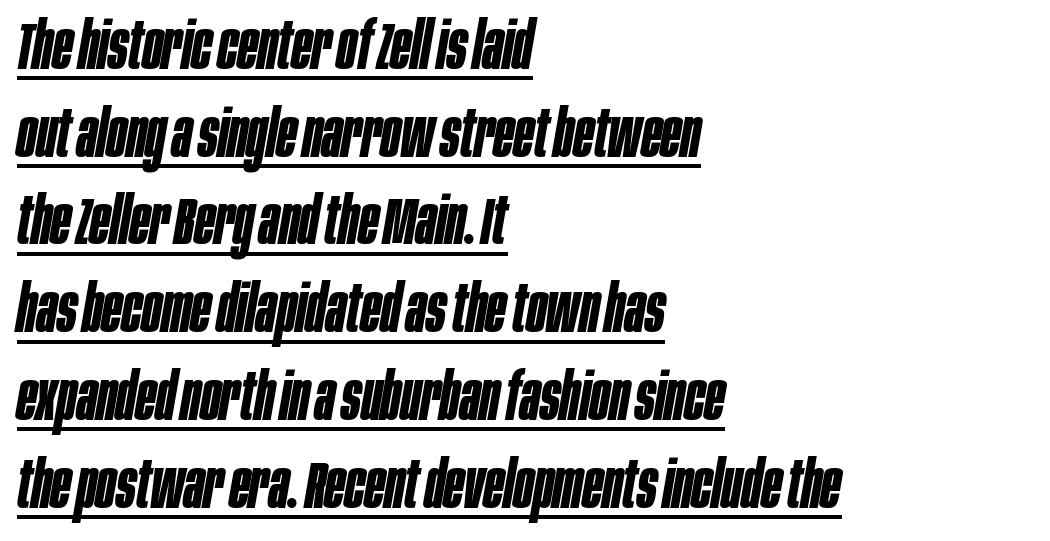
The image shows 65 px bold, condensed type, italic (leaning right); set left-aligned, normal line spacing (1.35x), normal letter spacing, underlined; low stroke contrast and a large x-height.
